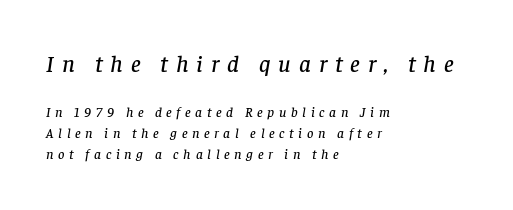
Q: Is the text italic (slanted)? A: Yes, it leans right by about 8 degrees.
Q: Is the text underlined? A: No.
Q: How is the paragraph aligned? A: Left-aligned.
Q: Is the spacing between letters normal or unusually wide? A: Unusually wide.
Q: Is the spacing between lines tight, normal or loose? A: Normal.
Q: Which block of text is set in a larger size, the first (top) or the second (bottom)? A: The first (top) one.
